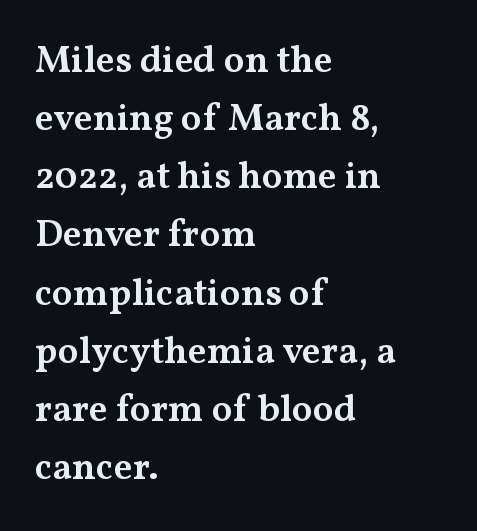
{"serif": "yes", "italic": "no", "bold": "semi", "weight": "semibold", "width": "wide", "stroke_contrast": "medium", "x_height": "medium", "monospaced": "no", "underline": "no", "align": "left", "line_spacing": "normal", "line_spacing_ratio": 1.53, "letter_spacing": "normal", "letter_spacing_em": 0.0, "glyph_px": 38}
